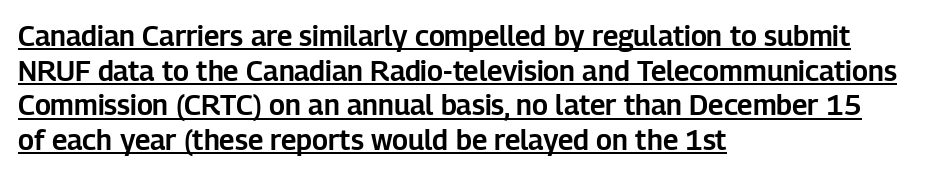
{"serif": "no", "italic": "no", "width": "normal", "stroke_contrast": "low", "x_height": "medium", "monospaced": "no", "underline": "yes", "align": "left", "line_spacing_ratio": 1.24, "letter_spacing": "normal", "letter_spacing_em": 0.0, "glyph_px": 28}
